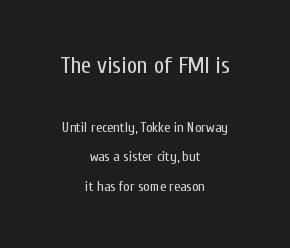
The image shows 23 px text type, upright; set centered, loose line spacing (2.11x), normal letter spacing, not underlined; the first (top) block is 1.64x larger.
